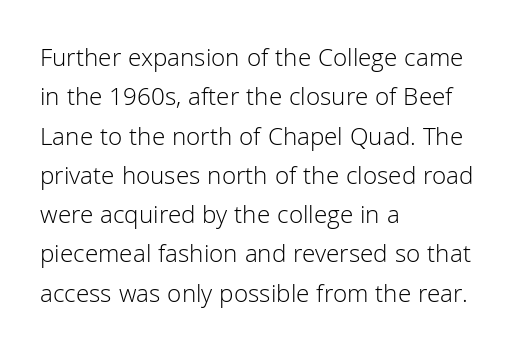
{"italic": "no", "bold": "no", "underline": "no", "align": "left", "line_spacing": "normal", "line_spacing_ratio": 1.51, "letter_spacing": "normal", "letter_spacing_em": 0.0, "glyph_px": 26}
